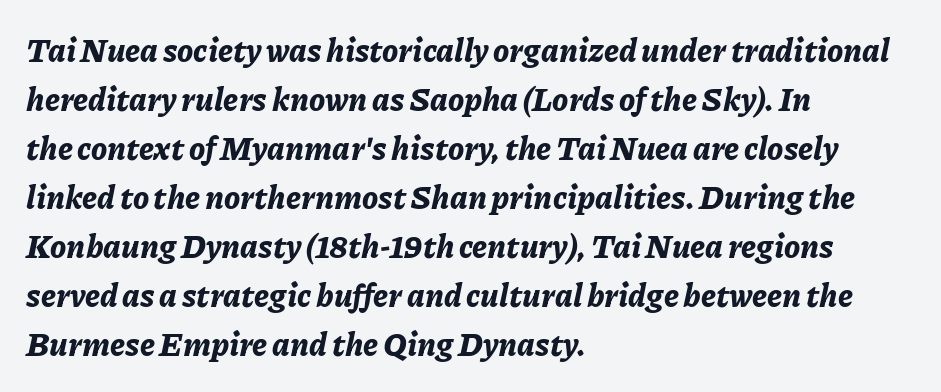
Q: Is the text bold? A: Yes.
Q: Is the text italic (slanted)? A: Yes, it leans right by about 11 degrees.
Q: Is the text underlined? A: No.
Q: How is the paragraph aligned? A: Left-aligned.
Q: Is the spacing between letters normal or unusually wide? A: Normal.
Q: Is the spacing between lines tight, normal or loose? A: Normal.
Q: Width (condensed, normal, or wide)? A: Normal.
Q: Stroke contrast? A: Low.
Q: x-height? A: Medium.
Q: Monospaced? A: No.
